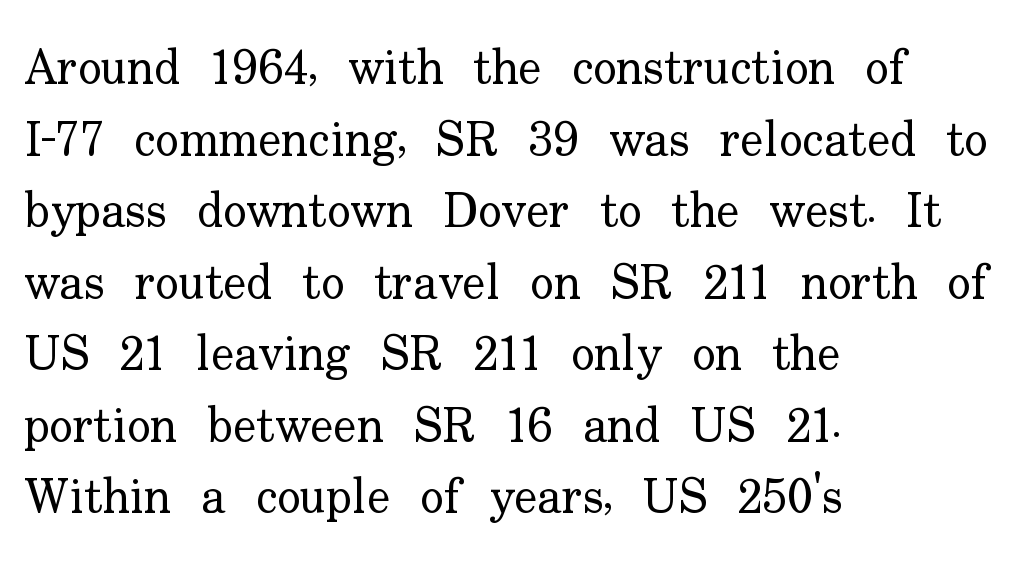
The image shows 49 px regular-weight serif type, upright; set left-aligned, normal line spacing (1.46x), normal letter spacing, not underlined; low stroke contrast and a small x-height.
